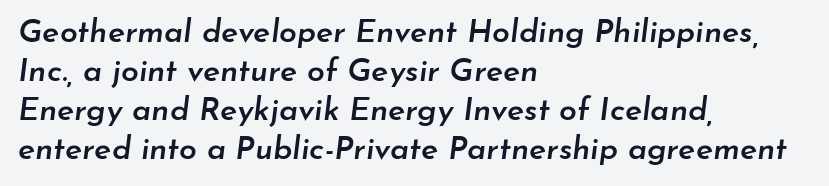
The image shows 32 px semibold type, italic (leaning right); set left-aligned, line spacing 1.22x, normal letter spacing, not underlined; low stroke contrast and a small x-height.
